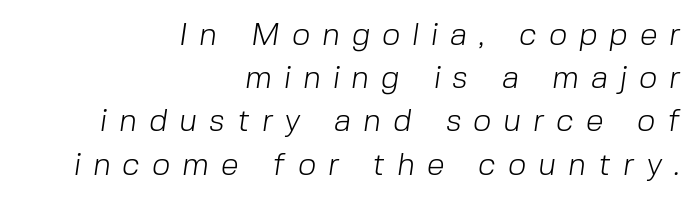
Q: Is the text bold? A: No.
Q: Is the typeface a serif or a sans-serif typeface? A: Sans-serif.
Q: Is the text underlined? A: No.
Q: How is the paragraph aligned? A: Right-aligned.
Q: Is the spacing between letters normal or unusually wide? A: Unusually wide.
Q: Is the spacing between lines tight, normal or loose? A: Normal.
Q: Width (condensed, normal, or wide)? A: Normal.
Q: Stroke contrast? A: Low.
Q: x-height? A: Medium.
Q: Monospaced? A: No.
